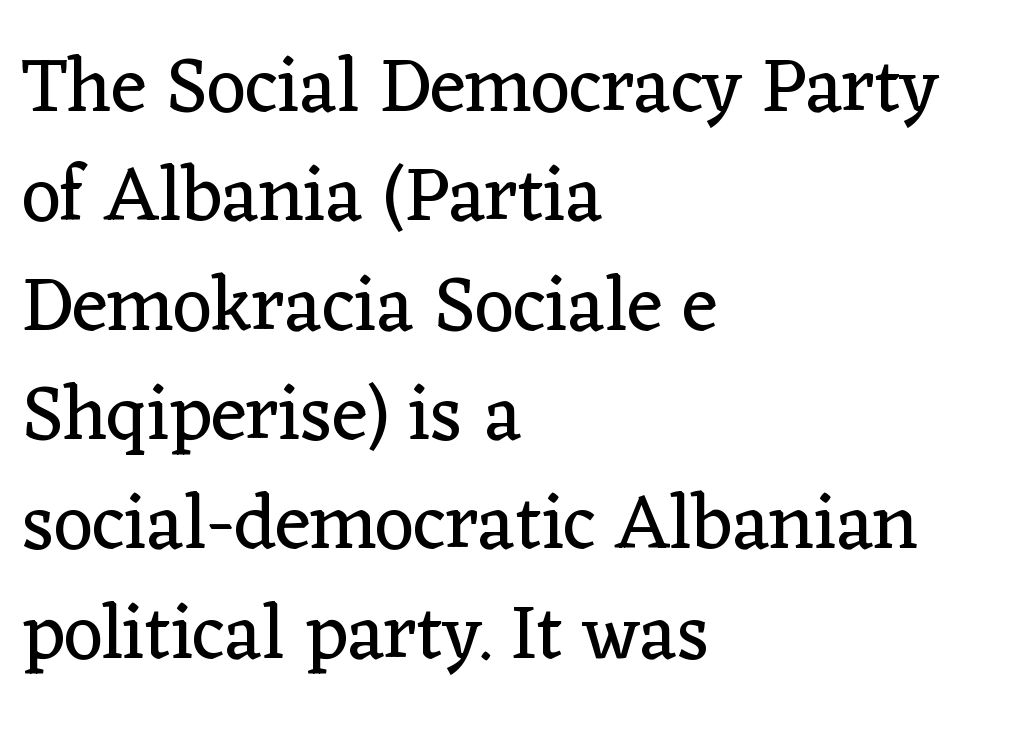
The image shows 77 px regular-weight serif type, upright; set left-aligned, normal line spacing (1.42x), normal letter spacing, not underlined; low stroke contrast and a medium x-height.
